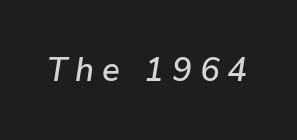
{"italic": "yes", "lean": "right", "slant_degrees": 9, "width": "normal", "stroke_contrast": "low", "x_height": "medium", "monospaced": "no", "underline": "no", "letter_spacing": "wide", "letter_spacing_em": 0.24, "glyph_px": 33}
